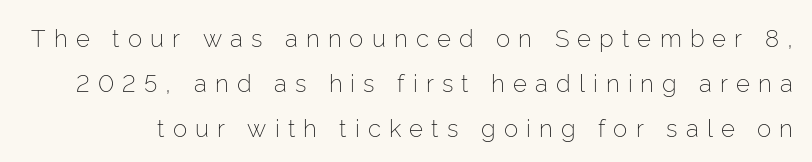
Q: Is the text bold? A: No.
Q: Is the text italic (slanted)? A: No, it is upright.
Q: Is the text underlined? A: No.
Q: Is the spacing between letters normal or unusually wide? A: Unusually wide.
